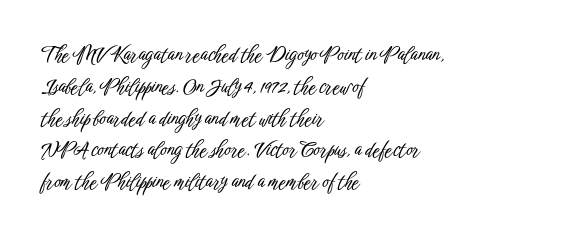
The image shows 20 px text type; set left-aligned, normal line spacing (1.59x), normal letter spacing, not underlined.
